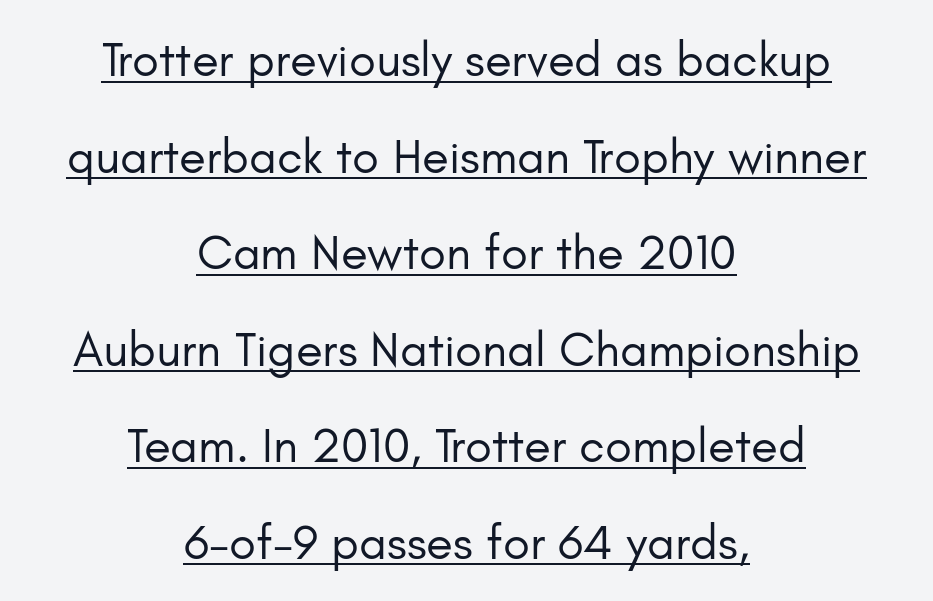
Q: Is the text bold? A: No.
Q: Is the text italic (slanted)? A: No, it is upright.
Q: Is the typeface a serif or a sans-serif typeface? A: Sans-serif.
Q: Is the text underlined? A: Yes.
Q: How is the paragraph aligned? A: Centered.
Q: Is the spacing between letters normal or unusually wide? A: Normal.
Q: Is the spacing between lines tight, normal or loose? A: Loose.
Q: Width (condensed, normal, or wide)? A: Normal.
Q: Stroke contrast? A: Low.
Q: x-height? A: Small.
Q: Monospaced? A: No.
